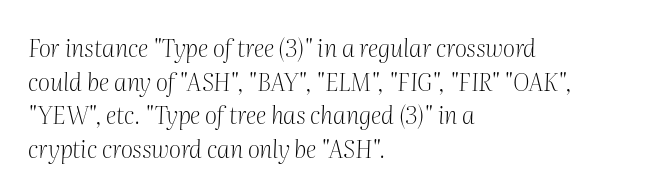
This is oblique type, the kind used for emphasis or titles. Observe the ordinary spacing: letters are neighbours, not strangers. Lines of text with bare space underneath. Horizontally, the lines are justified to the leading edge only.
